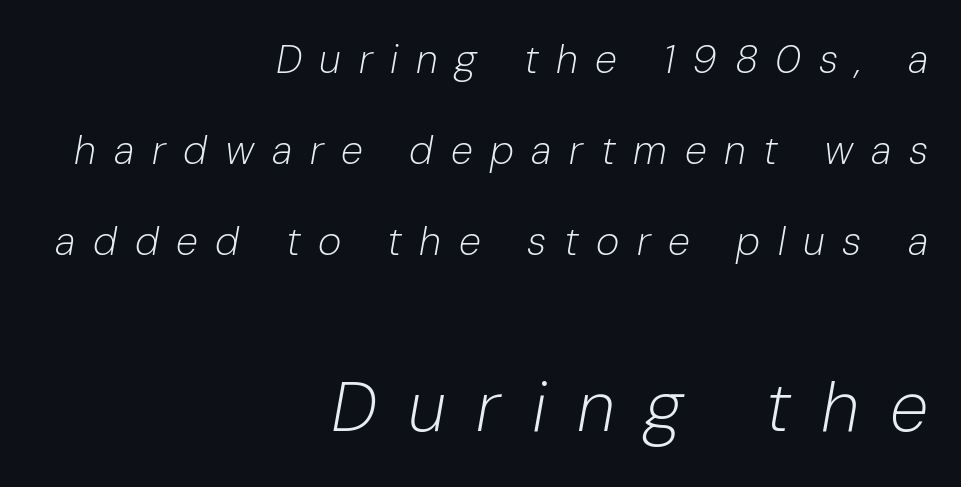
The image shows 70 px light type, italic (leaning right); set right-aligned, loose line spacing (2.27x), unusually wide letter spacing (+0.44 em), not underlined; the second (bottom) block is 1.75x larger; low stroke contrast and a medium x-height.
